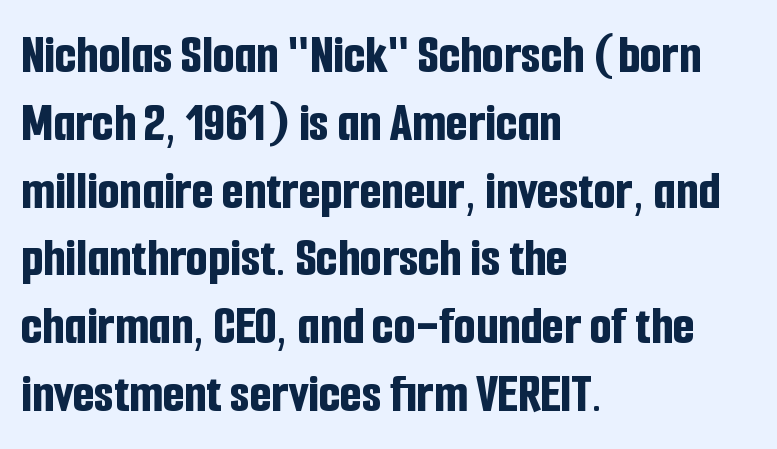
The image shows 56 px bold, condensed sans-serif type, upright; set left-aligned, line spacing 1.21x, normal letter spacing, not underlined; low stroke contrast and a medium x-height.
